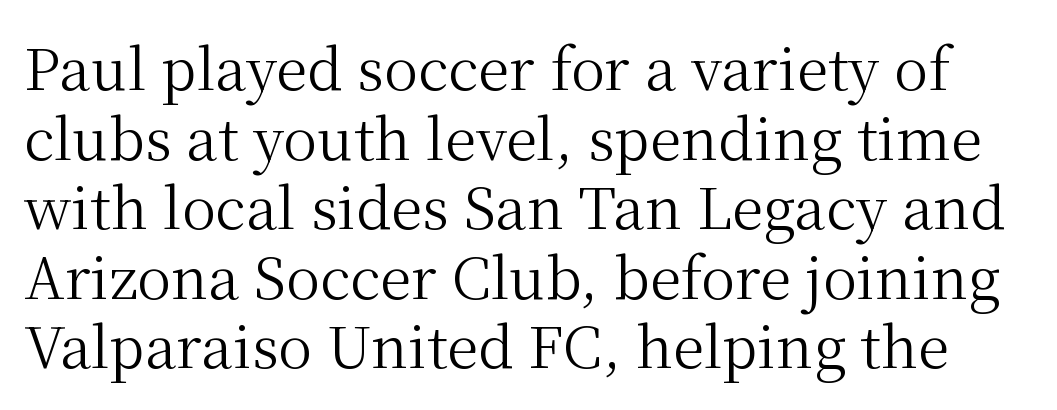
Q: Is the text bold? A: No.
Q: Is the text italic (slanted)? A: No, it is upright.
Q: Is the typeface a serif or a sans-serif typeface? A: Serif.
Q: Is the text underlined? A: No.
Q: Is the spacing between letters normal or unusually wide? A: Normal.
Q: Width (condensed, normal, or wide)? A: Normal.
Q: Stroke contrast? A: Medium.
Q: x-height? A: Medium.
Q: Monospaced? A: No.
